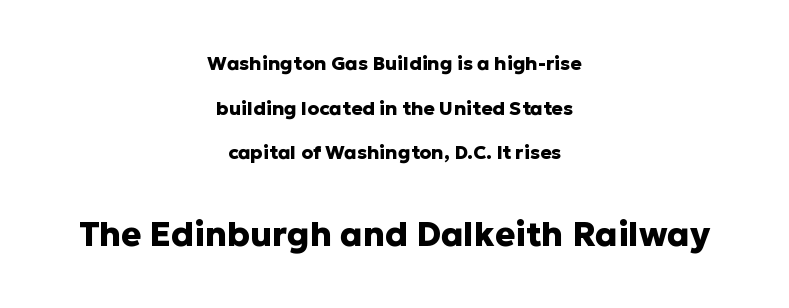
The image shows 34 px heavy sans-serif type, upright; set centered, loose line spacing (2.35x), normal letter spacing, not underlined; the second (bottom) block is 1.79x larger; low stroke contrast and a medium x-height.
